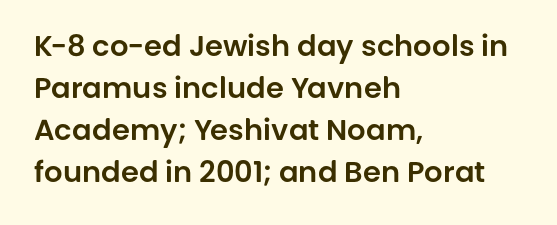
{"serif": "no", "italic": "no", "width": "normal", "stroke_contrast": "low", "x_height": "large", "monospaced": "no", "underline": "no", "align": "left", "line_spacing": "normal", "line_spacing_ratio": 1.45, "letter_spacing": "normal", "letter_spacing_em": 0.0, "glyph_px": 29}
